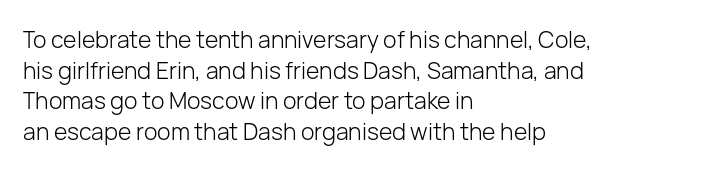
Q: Is the text bold? A: No.
Q: Is the text italic (slanted)? A: No, it is upright.
Q: Is the text underlined? A: No.
Q: How is the paragraph aligned? A: Left-aligned.
Q: Is the spacing between letters normal or unusually wide? A: Normal.
Q: Is the spacing between lines tight, normal or loose? A: Normal.
